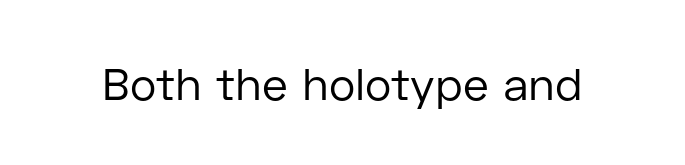
{"serif": "no", "italic": "no", "bold": "no", "weight": "regular", "width": "normal", "stroke_contrast": "low", "x_height": "medium", "monospaced": "no", "underline": "no", "letter_spacing": "normal", "letter_spacing_em": 0.0, "glyph_px": 45}
